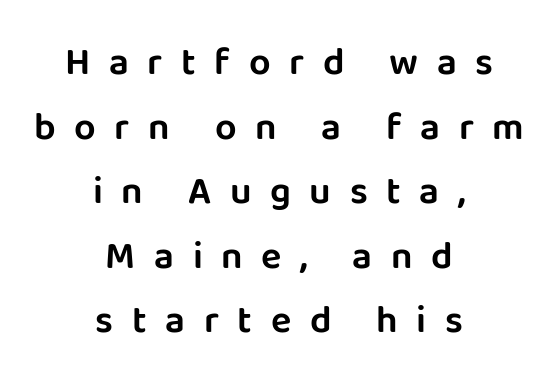
The image shows 38 px sans-serif type, upright; set centered, normal line spacing (1.7x), unusually wide letter spacing (+0.49 em), not underlined; low stroke contrast and a large x-height.
